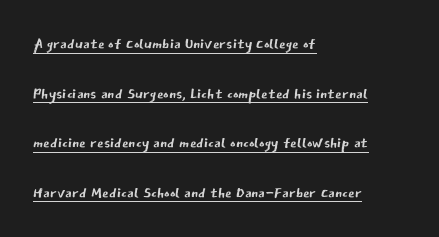
The image shows 21 px text type, upright; set left-aligned, loose line spacing (2.36x), normal letter spacing, underlined.
